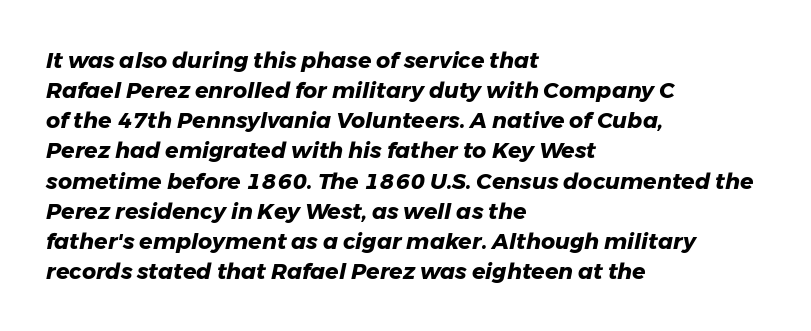
The image shows 22 px bold type, italic (leaning right); set left-aligned, normal line spacing (1.37x), normal letter spacing, not underlined.
